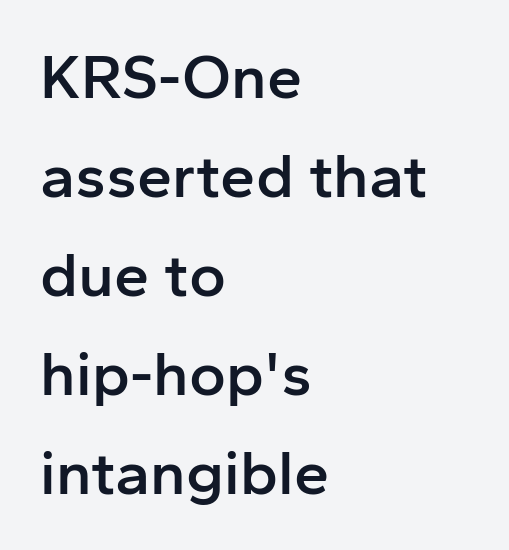
This sample keeps an unexceptional amount of space between lines. Spacing verdict: proportional, widths tailored to each character. As a designer I'd log this as weight 600, semibold. What stands out about the letter spacing? Nothing — it is the standard amount.
